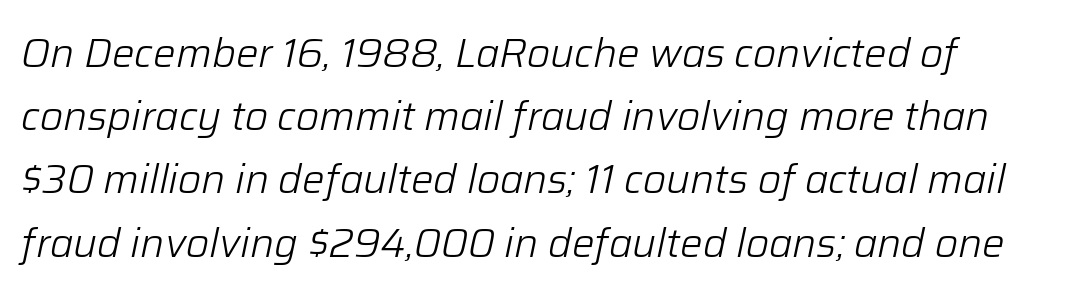
Q: Is the text bold? A: No.
Q: Is the text italic (slanted)? A: Yes, it leans right by about 12 degrees.
Q: Is the text underlined? A: No.
Q: How is the paragraph aligned? A: Left-aligned.
Q: Is the spacing between letters normal or unusually wide? A: Normal.
Q: Is the spacing between lines tight, normal or loose? A: Normal.
Q: Width (condensed, normal, or wide)? A: Normal.
Q: Stroke contrast? A: Low.
Q: x-height? A: Medium.
Q: Monospaced? A: No.
